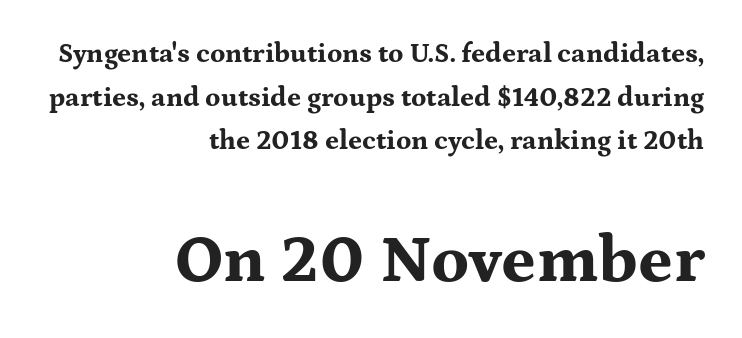
The face used here has the dense, thick strokes of a bold. A normal amount of white space separates one row of letters from the next. The second block has been scaled up relative to the first. Rule under the text: the space is simply empty.
